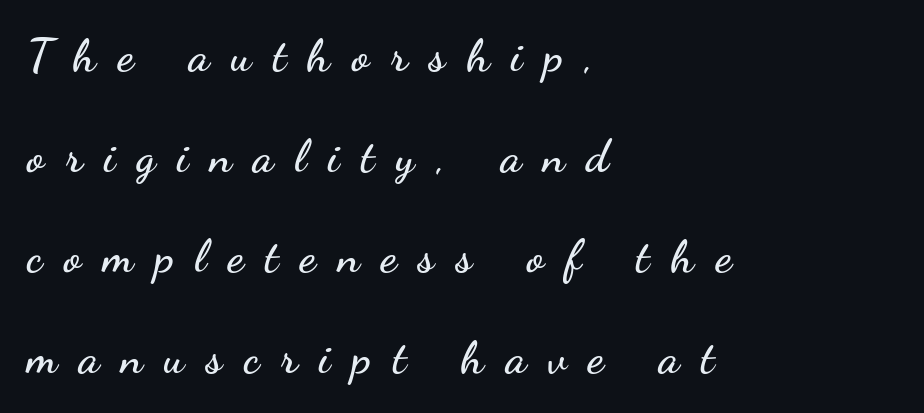
These lines are rendered in a variable-pitch font. The rendering uses a large line-height, opening up the rows. Someone cranked the tracking dial way up on this one. In CSS terms this would be text-align: left.
